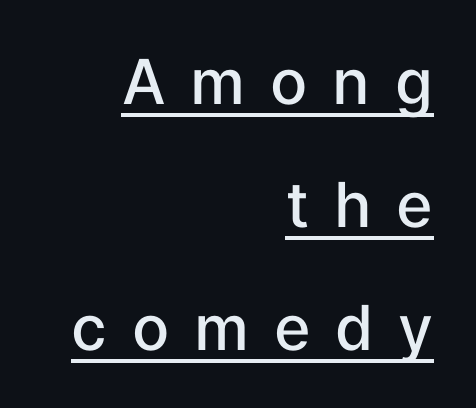
The image shows 62 px semibold sans-serif type, upright; set right-aligned, loose line spacing (1.98x), unusually wide letter spacing (+0.4 em), underlined; low stroke contrast and a medium x-height.
